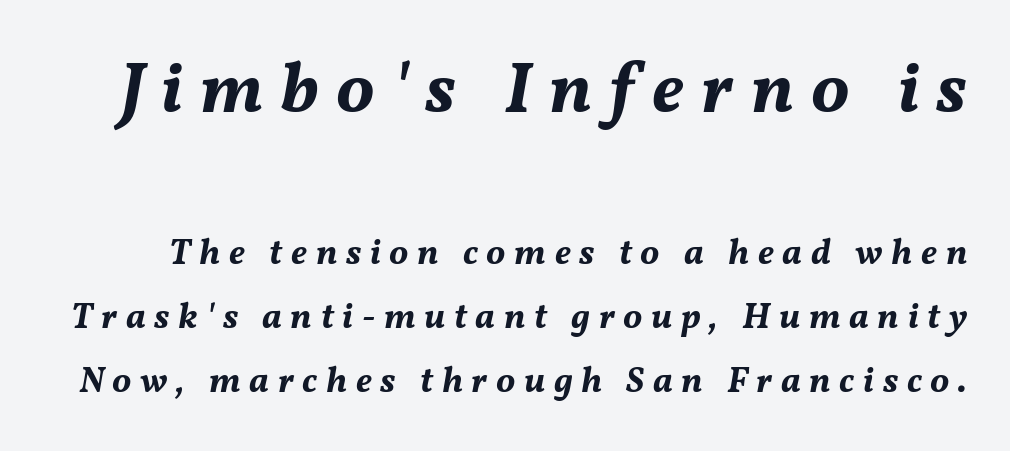
The image shows 72 px bold type, italic (leaning right); set line spacing 1.78x, unusually wide letter spacing (+0.24 em), not underlined; the first (top) block is 2.0x larger; medium stroke contrast and a medium x-height.
